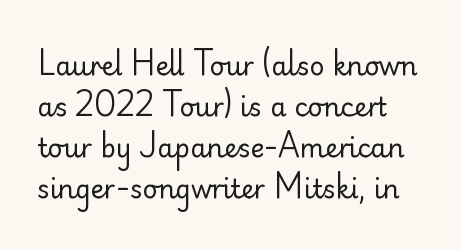
{"italic": "no", "bold": "no", "underline": "no", "line_spacing": "normal", "line_spacing_ratio": 1.58, "letter_spacing": "normal", "letter_spacing_em": 0.0, "glyph_px": 26}
